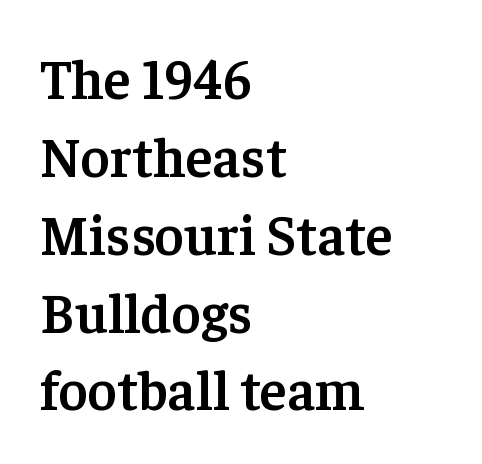
The image shows 56 px semibold serif type, upright; set left-aligned, normal line spacing (1.39x), normal letter spacing, not underlined; low stroke contrast and a medium x-height.
